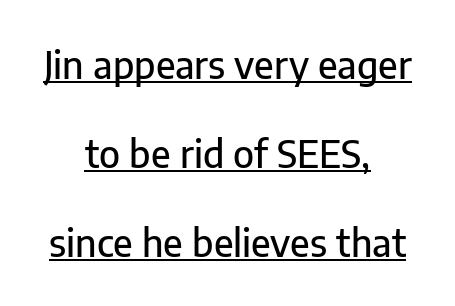
Short note: letters normally spaced. Where is the straight margin? There isn't one; the lines are centered. The letters advance in unequal steps, a hallmark of proportional type. Baseline-to-baseline distance is far greater than the letter height. Serifs: no, the terminals of the letterforms are clean. Looks like someone drew a line under every word here.
